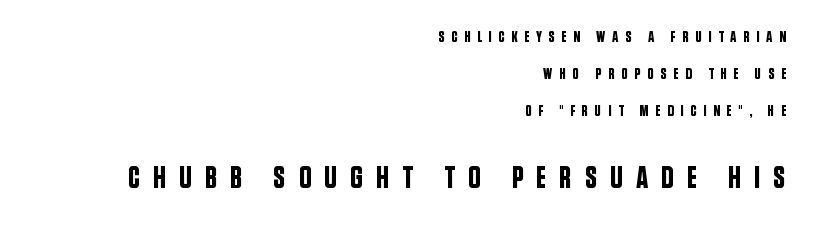
Glance below the letters and you will spot only blank space. The letterforms stand isolated, each surrounded by extra space. Here the second block reads like a headline and the first like body copy. The face used here is proportionally spaced, like ordinary book or web type.
